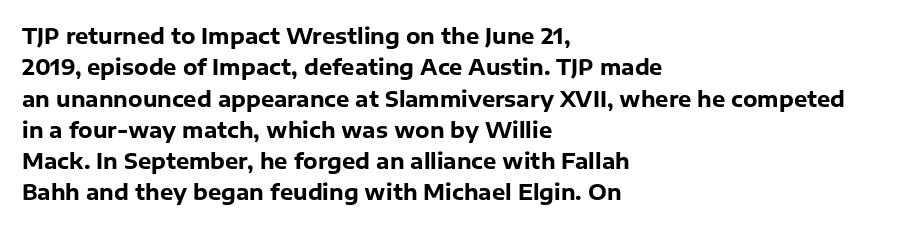
{"italic": "no", "bold": "yes", "underline": "no", "align": "left", "line_spacing": "normal", "line_spacing_ratio": 1.49, "letter_spacing": "normal", "letter_spacing_em": 0.0, "glyph_px": 21}
